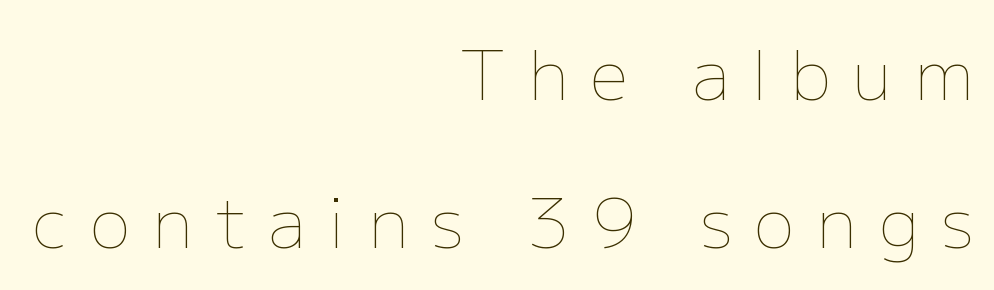
The image shows 68 px thin type, upright; set right-aligned, loose line spacing (2.18x), unusually wide letter spacing (+0.33 em), not underlined; low stroke contrast and a medium x-height.
